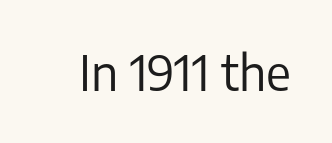
The image shows 48 px regular-weight sans-serif type, upright; set normal letter spacing, not underlined; low stroke contrast and a medium x-height.
